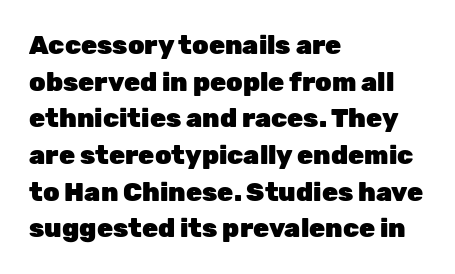
{"italic": "no", "bold": "yes", "underline": "no", "align": "left", "line_spacing": "normal", "line_spacing_ratio": 1.41, "letter_spacing": "normal", "letter_spacing_em": 0.0, "glyph_px": 26}
